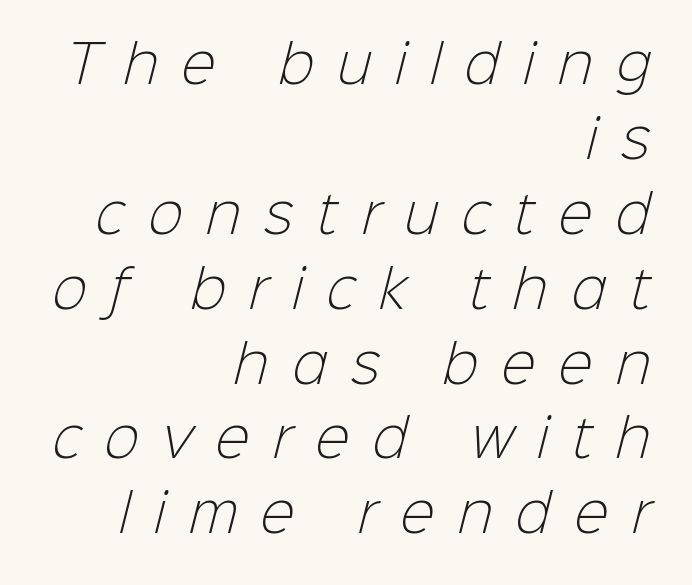
Compared with a typical body face, this is equally light or lighter still. Each row of text sits above clean, open space. Display-style spreading of the glyphs; the letterfit is very open. Is this a sans? Yes — the strokes have no serifs. The paragraph has a hard right edge and a soft left edge. Leading: standard.
